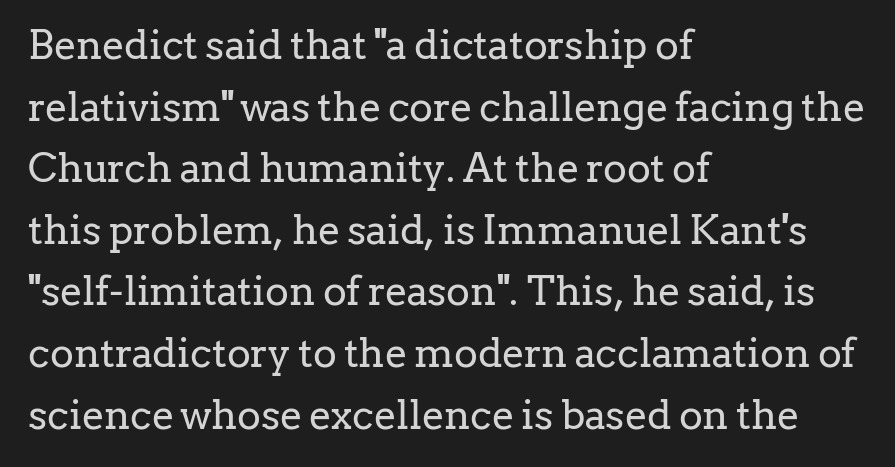
{"serif": "yes", "italic": "no", "bold": "no", "weight": "regular", "width": "normal", "stroke_contrast": "low", "x_height": "medium", "monospaced": "no", "underline": "no", "align": "left", "line_spacing": "normal", "line_spacing_ratio": 1.54, "letter_spacing": "normal", "letter_spacing_em": 0.0, "glyph_px": 40}
